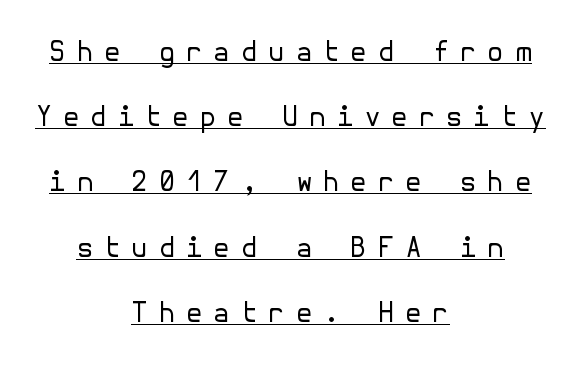
Q: Is the text bold? A: No.
Q: Is the text italic (slanted)? A: No, it is upright.
Q: Is the typeface a serif or a sans-serif typeface? A: Sans-serif.
Q: Is the text underlined? A: Yes.
Q: How is the paragraph aligned? A: Centered.
Q: Is the spacing between letters normal or unusually wide? A: Unusually wide.
Q: Is the spacing between lines tight, normal or loose? A: Loose.
Q: Width (condensed, normal, or wide)? A: Normal.
Q: Stroke contrast? A: Low.
Q: x-height? A: Medium.
